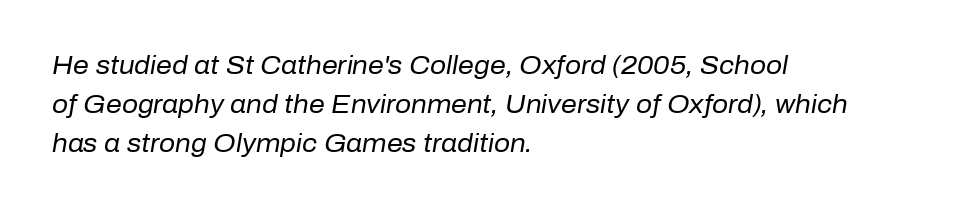
A clean baseline with only descenders dipping below it. Slant detected: the letters are inclined. The setting favours the left margin, as ordinary paragraphs usually do. How are the letters spaced? Ordinarily, with no added tracking. The passage shown is not bold in any degree.
